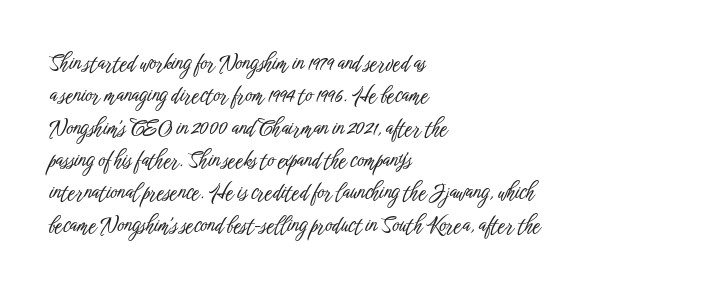
Glyph-to-glyph distance matches everyday printed text. Notice how descenders clear the ascenders below comfortably — that's standard leading. The strip under each line holds only bare page. Layout note: lines flush left.
